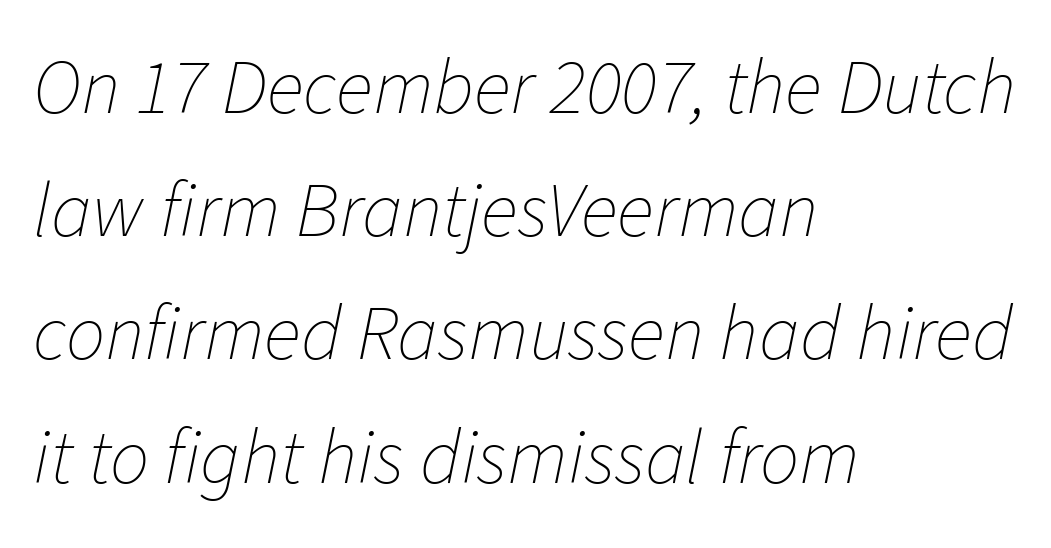
The image shows 78 px thin type, italic (leaning right); set left-aligned, normal line spacing (1.58x), normal letter spacing, not underlined; low stroke contrast and a medium x-height.
